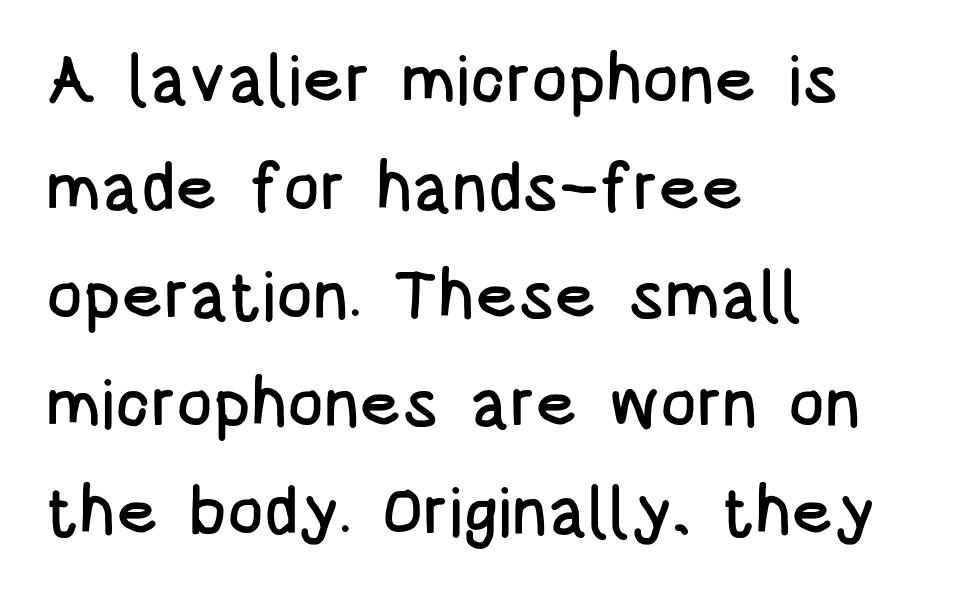
The image shows 68 px condensed sans-serif type, upright; set left-aligned, normal line spacing (1.59x), normal letter spacing, not underlined; low stroke contrast and a large x-height.
